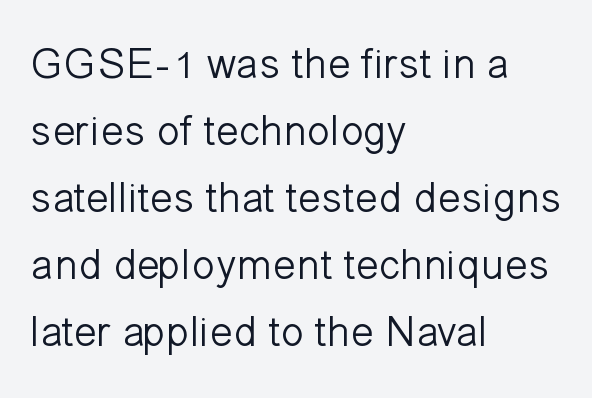
Q: Is the text bold? A: No.
Q: Is the text italic (slanted)? A: No, it is upright.
Q: Is the typeface a serif or a sans-serif typeface? A: Sans-serif.
Q: Is the text underlined? A: No.
Q: How is the paragraph aligned? A: Left-aligned.
Q: Is the spacing between letters normal or unusually wide? A: Normal.
Q: Is the spacing between lines tight, normal or loose? A: Normal.
Q: Width (condensed, normal, or wide)? A: Normal.
Q: Stroke contrast? A: Low.
Q: x-height? A: Medium.
Q: Monospaced? A: No.
